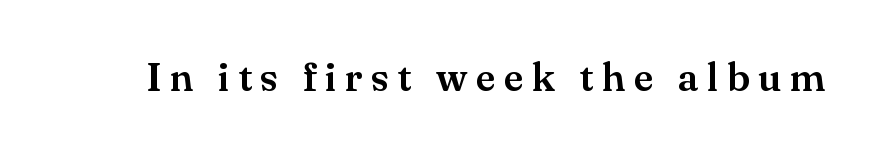
Are there feet on the stems? There are — it's a serif. The passage shown is not underscored anywhere. Students, note that the glyphs here are deliberately spaced far apart. It's the straight-up-and-down kind of type. Here the designer chose a conventional face with non-uniform glyph widths.
